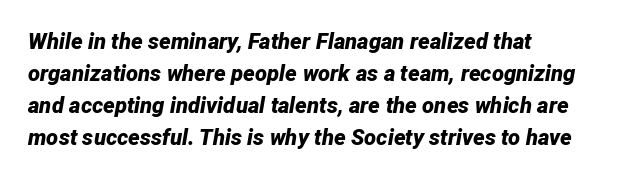
Observe the lean: these are italic letterforms. Short and long lines alike share a common starting point at left. The specimen omits any rule beneath the text block's lines. Does the weight exceed regular? Yes, all the way to bold. The line-height multiplier appears to be the usual default. Letter spacing: default.
